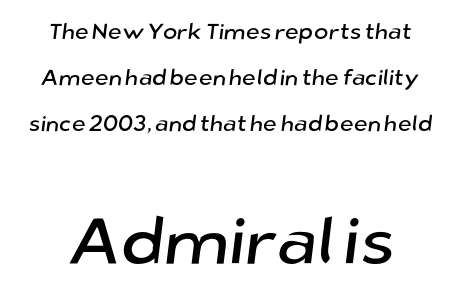
The image shows 66 px sans-serif type; set loose line spacing (2.08x), normal letter spacing, not underlined; the second (bottom) block is 3.0x larger; low stroke contrast and a medium x-height.
